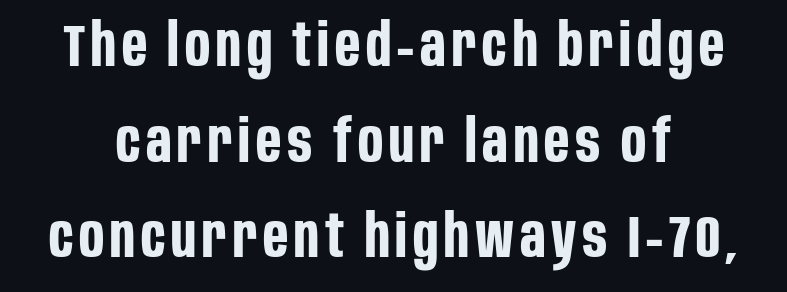
{"serif": "no", "italic": "no", "bold": "yes", "weight": "bold", "width": "condensed", "stroke_contrast": "low", "x_height": "large", "monospaced": "no", "underline": "no", "line_spacing": "normal", "line_spacing_ratio": 1.62, "glyph_px": 59}
